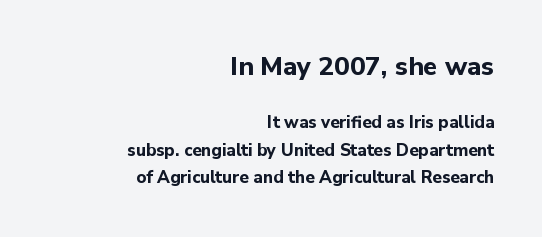
The image shows 26 px bold type, upright; set right-aligned, normal line spacing (1.6x), normal letter spacing, not underlined; the first (top) block is 1.53x larger.
